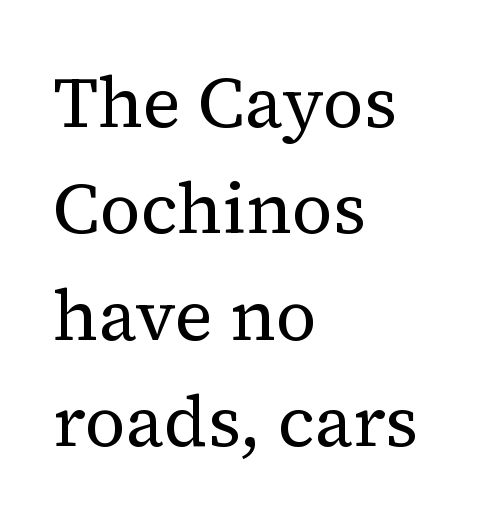
The image shows 71 px regular-weight serif type, upright; set left-aligned, normal line spacing (1.5x), normal letter spacing, not underlined; medium stroke contrast and a medium x-height.
